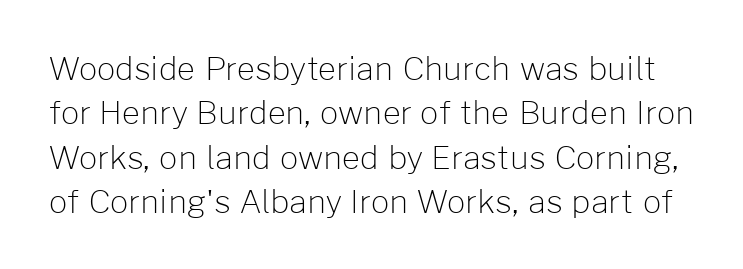
Q: Is the text bold? A: No.
Q: Is the text italic (slanted)? A: No, it is upright.
Q: Is the typeface a serif or a sans-serif typeface? A: Sans-serif.
Q: Is the text underlined? A: No.
Q: Is the spacing between letters normal or unusually wide? A: Normal.
Q: Is the spacing between lines tight, normal or loose? A: Normal.
Q: Width (condensed, normal, or wide)? A: Normal.
Q: Stroke contrast? A: Low.
Q: x-height? A: Medium.
Q: Monospaced? A: No.
